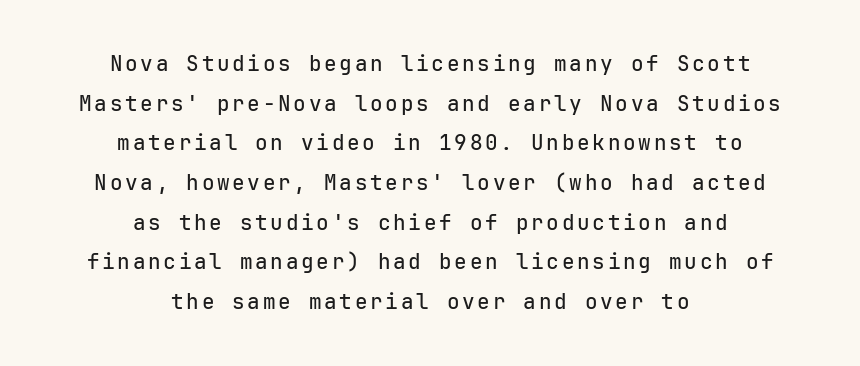
Q: Is the text italic (slanted)? A: No, it is upright.
Q: Is the text underlined? A: No.
Q: How is the paragraph aligned? A: Centered.
